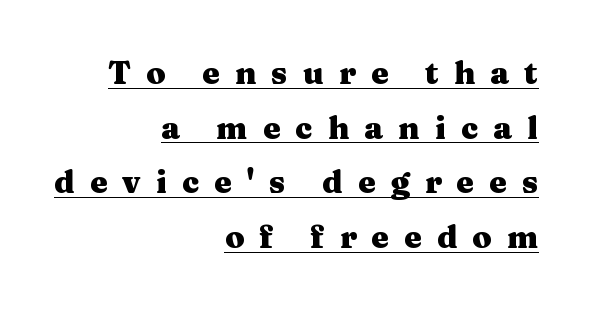
The image shows 31 px heavy, wide serif type, upright; set right-aligned, line spacing 1.76x, unusually wide letter spacing (+0.49 em), underlined; medium stroke contrast and a medium x-height.
